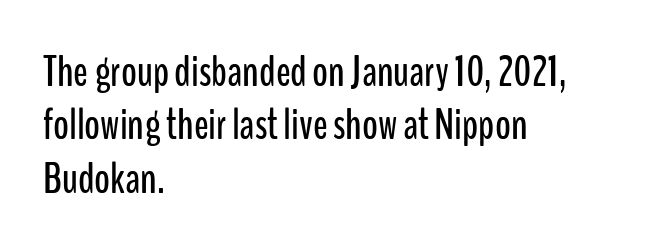
Lines of text with bare space underneath. No feet cap the strokes, marking this as sans-serif type. You could call the tracking neutral — neither tight nor loose. The compositor pushed each line to the left boundary. The letters advance in unequal steps, a hallmark of proportional type. A roman cut, with each character standing at attention.
